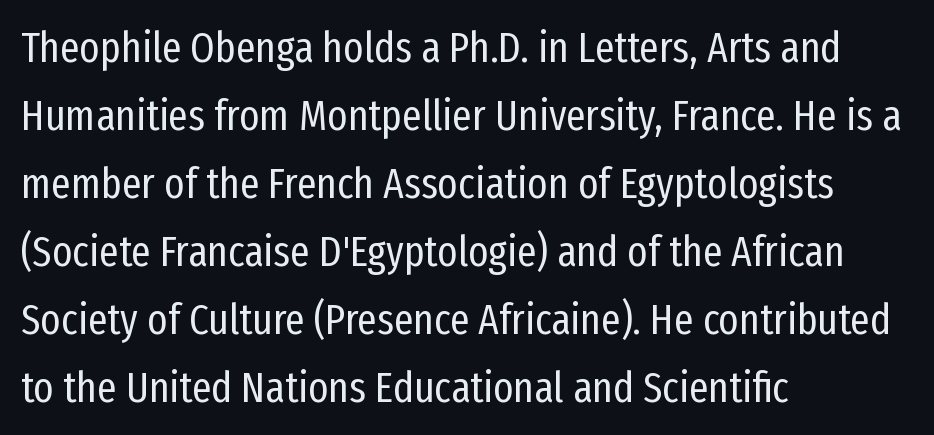
{"serif": "no", "italic": "no", "bold": "no", "weight": "regular", "width": "condensed", "stroke_contrast": "low", "x_height": "medium", "monospaced": "no", "underline": "no", "align": "left", "line_spacing": "normal", "line_spacing_ratio": 1.58, "letter_spacing": "normal", "letter_spacing_em": 0.0, "glyph_px": 43}
